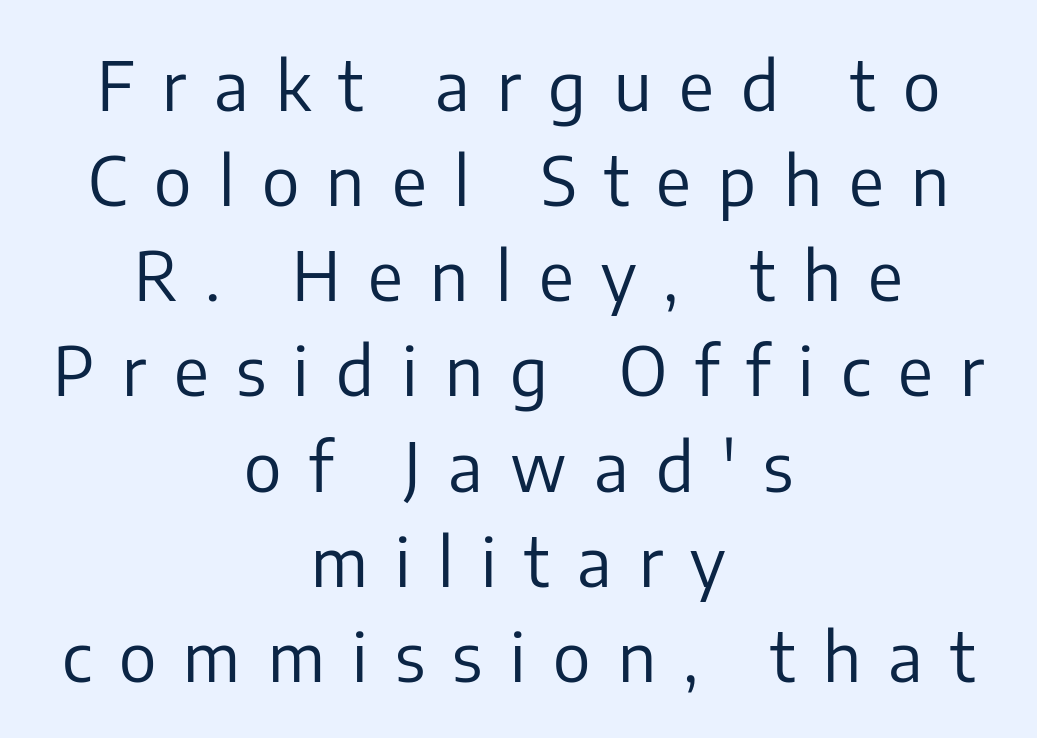
{"serif": "no", "italic": "no", "bold": "no", "weight": "regular", "width": "normal", "stroke_contrast": "low", "x_height": "medium", "monospaced": "no", "underline": "no", "align": "center", "line_spacing": "normal", "line_spacing_ratio": 1.42, "letter_spacing": "wide", "letter_spacing_em": 0.41, "glyph_px": 67}
